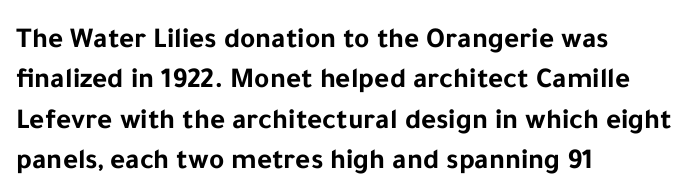
Q: Is the text bold? A: Yes.
Q: Is the text italic (slanted)? A: No, it is upright.
Q: Is the typeface a serif or a sans-serif typeface? A: Sans-serif.
Q: Is the text underlined? A: No.
Q: How is the paragraph aligned? A: Left-aligned.
Q: Is the spacing between letters normal or unusually wide? A: Normal.
Q: Is the spacing between lines tight, normal or loose? A: Normal.
Q: Width (condensed, normal, or wide)? A: Normal.
Q: Stroke contrast? A: Low.
Q: x-height? A: Medium.
Q: Monospaced? A: No.
